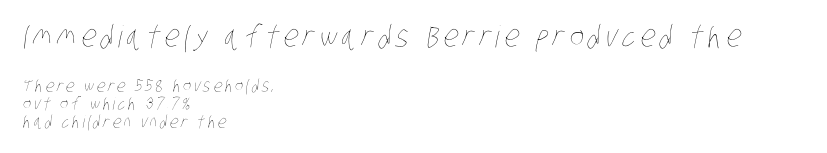
{"bold": "no", "weight": "thin", "width": "condensed", "stroke_contrast": "low", "x_height": "large", "monospaced": "no", "underline": "no", "align": "left", "line_spacing": "tight", "line_spacing_ratio": 1.04, "larger_block": "first", "size_ratio": 1.76, "glyph_px": 30}
